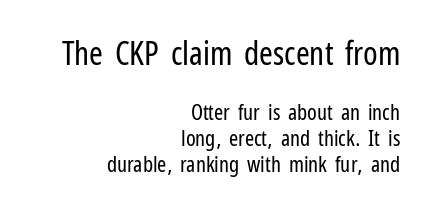
The image shows 33 px regular-weight, condensed sans-serif type, upright; set right-aligned, line spacing 1.19x, normal letter spacing, not underlined; the first (top) block is 1.5x larger; low stroke contrast and a medium x-height.
